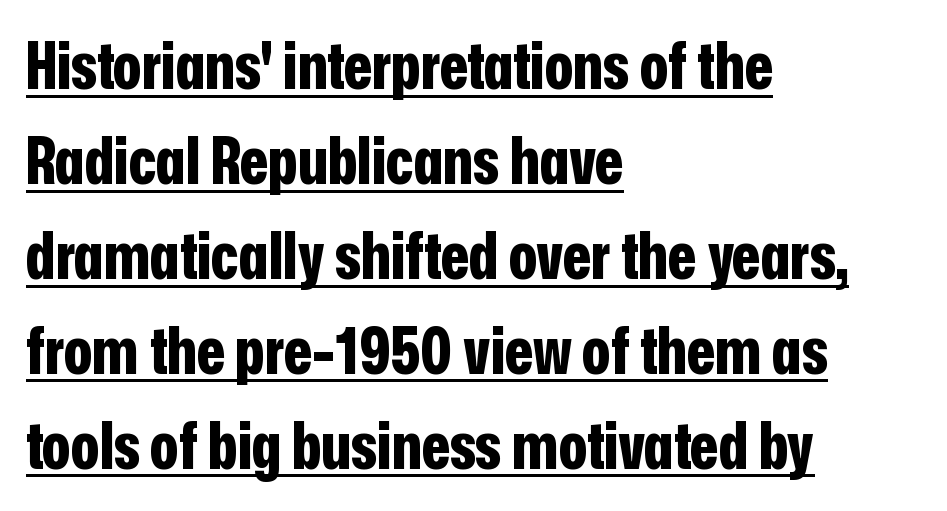
Does the copy run flush right? No — it runs flush left. Honestly, the underline is the first thing you notice here. This block has exactly the height ordinary leading produces. Does the lettering tilt? It doesn't — this is upright. Glyph-to-glyph distance matches everyday printed text. You can tell from the bare stems that sans-serif type was used.
